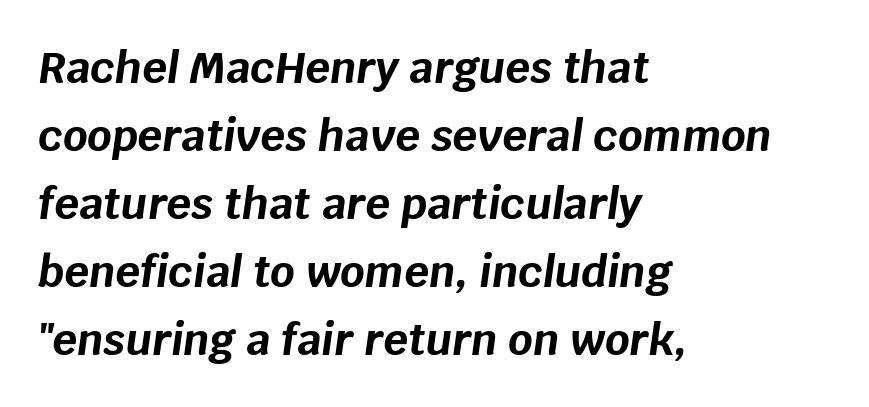
The image shows 43 px bold type, italic (leaning right); set left-aligned, normal line spacing (1.58x), normal letter spacing, not underlined; low stroke contrast and a large x-height.
